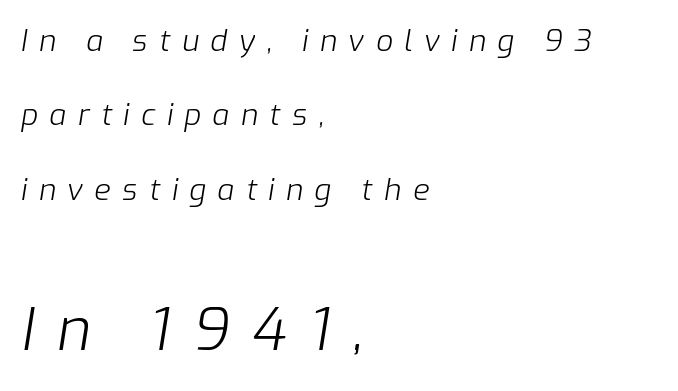
Someone cranked the tracking dial way up on this one. You get the small type first, then a jump to larger type. A student would call this left alignment; a typographer would say flush left, rag right. Rows of type keep a wide berth in the vertical direction. Does the lettering tilt? It does — this is italic. Any mark beneath the type? The region is blank.
